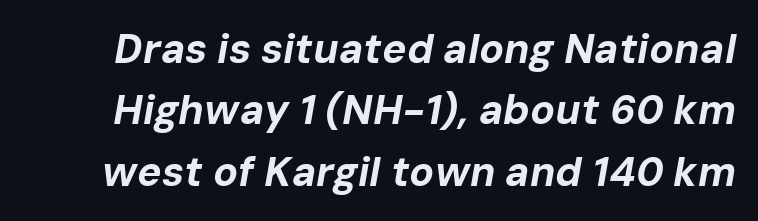
A typesetter would call this proportional, since set widths differ per character. Every letter is thick-stroked: bold, no question. Look at the tracking — it's just the regular setting, nothing added. The line-height multiplier appears to be the usual default. The letters are slanted; this is an italic face. Beneath every word, the page is bare.
